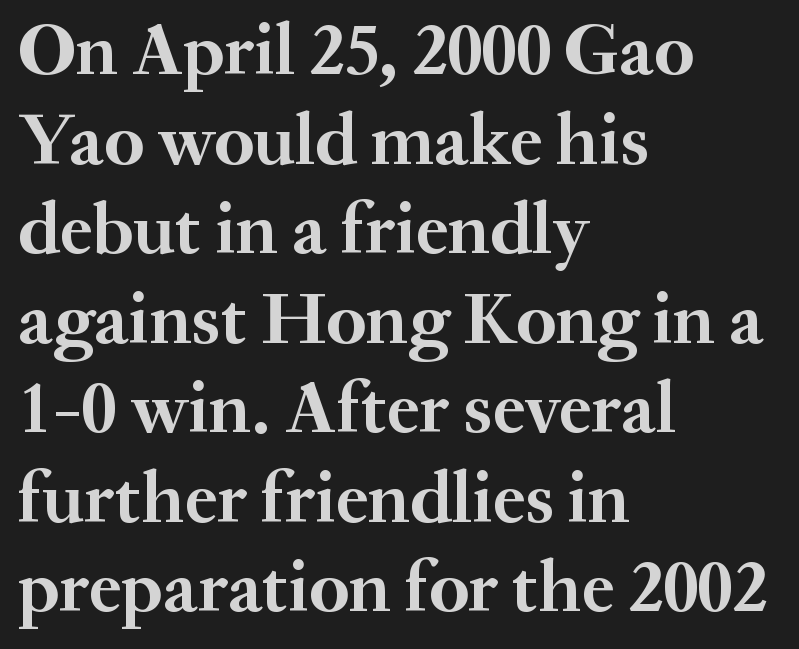
{"serif": "yes", "italic": "no", "bold": "yes", "weight": "semibold", "width": "normal", "stroke_contrast": "medium", "x_height": "small", "monospaced": "no", "underline": "no", "align": "left", "line_spacing_ratio": 1.21, "letter_spacing": "normal", "letter_spacing_em": 0.0, "glyph_px": 74}
